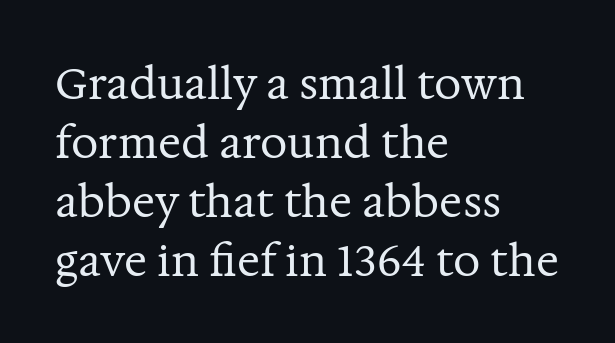
Spacing verdict: proportional, widths tailored to each character. The face looks like a standard text weight, possibly lighter. Caption: multi-line text, flush left, ragged right. This rendering leaves character spacing at its baseline value.
